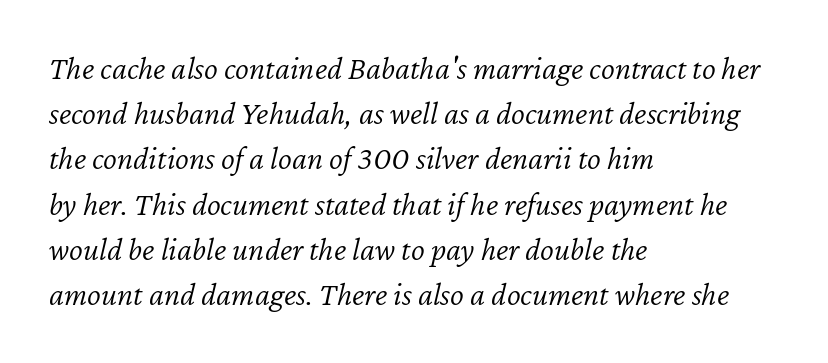
Honestly, there is no underline to notice here at all. Words appear dense and cohesive because spacing is normal. Baseline-to-baseline distance is the conventional proportion of letter height. Reading down the block, your eye returns to a fixed left position each line. The text carries the slant typical of an italic or oblique font.
